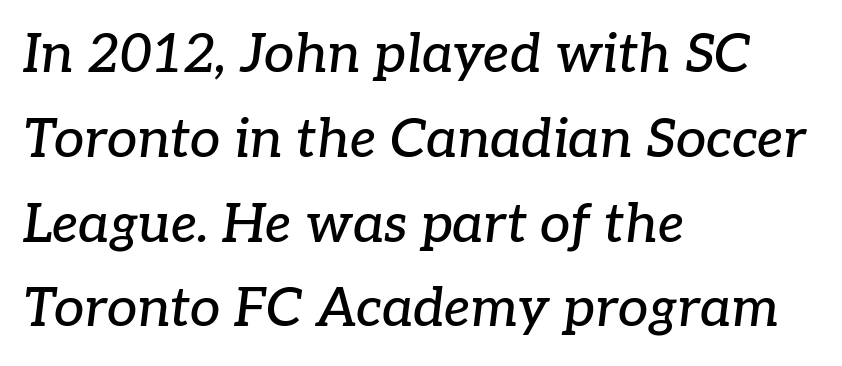
Q: Is the text italic (slanted)? A: Yes, it leans right by about 7 degrees.
Q: Is the typeface a serif or a sans-serif typeface? A: Serif.
Q: Is the text underlined? A: No.
Q: How is the paragraph aligned? A: Left-aligned.
Q: Is the spacing between letters normal or unusually wide? A: Normal.
Q: Is the spacing between lines tight, normal or loose? A: Normal.
Q: Width (condensed, normal, or wide)? A: Normal.
Q: Stroke contrast? A: Low.
Q: x-height? A: Medium.
Q: Monospaced? A: No.
